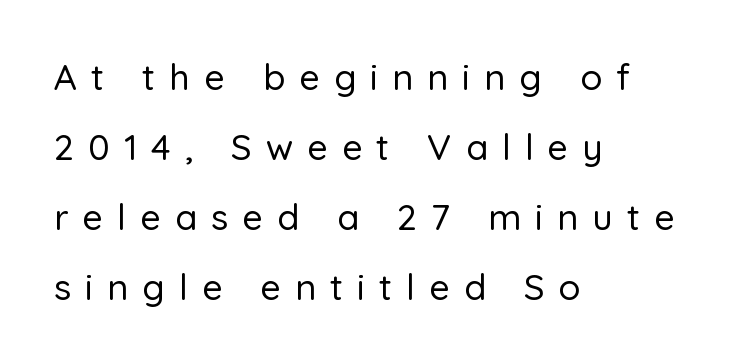
The lines in this sample share a left origin and differ only in where they stop. The passage shown stacks its lines with a broad gap. Character widths vary here, with narrow letters taking less room than wide ones. The type is letterspaced generously, with wide tracking. Lines of text with bare space underneath. Is this a sans? Yes — the strokes have no serifs.
